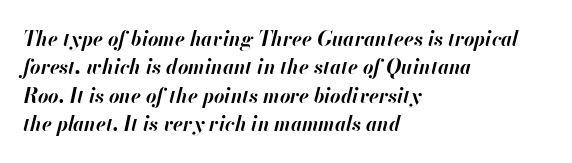
Q: Is the text bold? A: Yes.
Q: Is the text italic (slanted)? A: Yes, it leans right by about 13 degrees.
Q: Is the text underlined? A: No.
Q: How is the paragraph aligned? A: Left-aligned.
Q: Is the spacing between letters normal or unusually wide? A: Normal.
Q: Is the spacing between lines tight, normal or loose? A: Normal.
